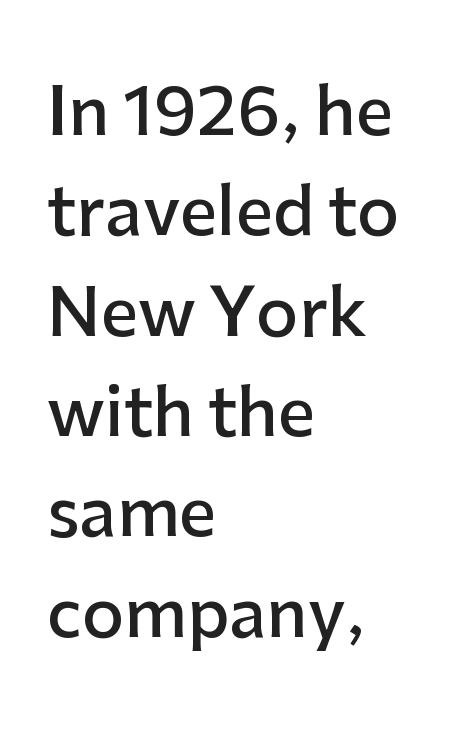
The image shows 66 px semibold sans-serif type, upright; set left-aligned, normal line spacing (1.52x), normal letter spacing, not underlined; low stroke contrast and a medium x-height.
